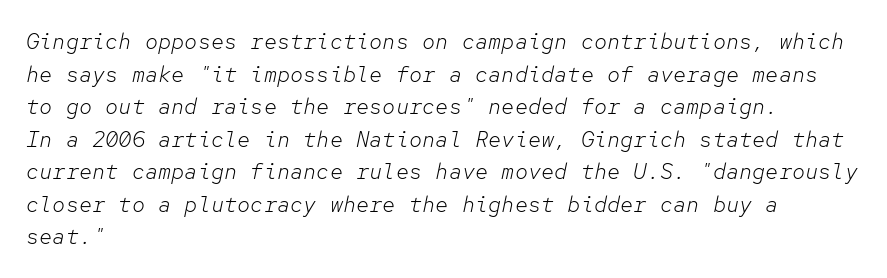
A typesetter would call this zero additional tracking. Caption: face not bold, strokes unweighted. Tall strokes in this sample are angled rather than plumb. The strip under each line holds only bare page. If you measured baseline to baseline, you'd find a middling distance.
